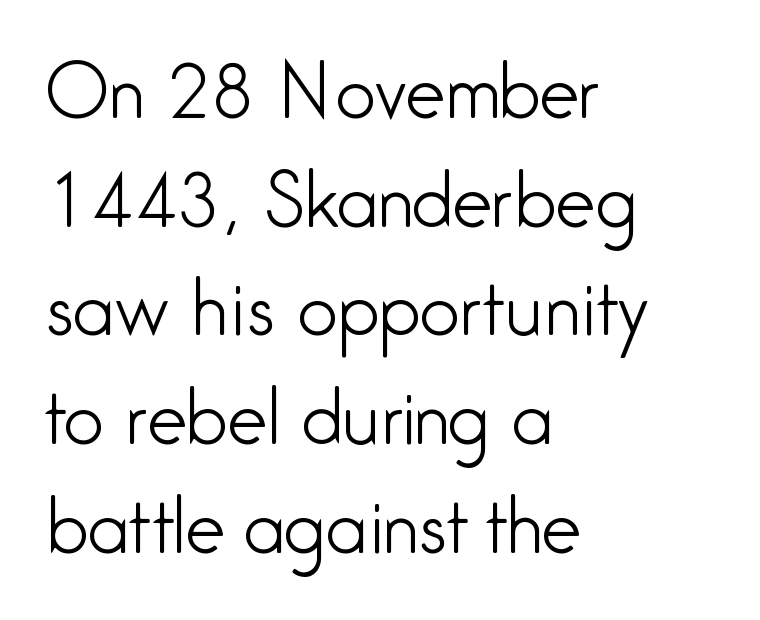
The image shows 71 px light, condensed sans-serif type, upright; set left-aligned, normal line spacing (1.53x), normal letter spacing, not underlined; low stroke contrast and a medium x-height.
